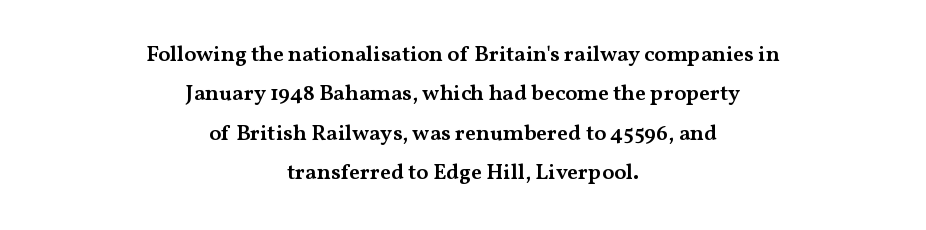
{"italic": "no", "bold": "semi", "underline": "no", "align": "center", "line_spacing_ratio": 1.79, "letter_spacing": "normal", "letter_spacing_em": 0.0, "glyph_px": 22}
